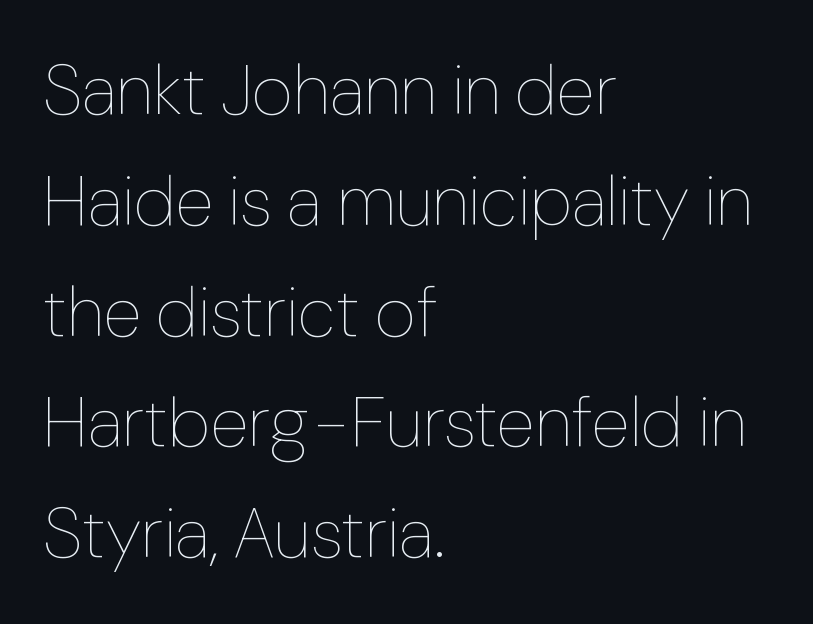
{"italic": "no", "bold": "no", "weight": "thin", "width": "normal", "stroke_contrast": "low", "x_height": "medium", "monospaced": "no", "underline": "no", "align": "left", "line_spacing": "normal", "line_spacing_ratio": 1.56, "letter_spacing": "normal", "letter_spacing_em": 0.0, "glyph_px": 71}
